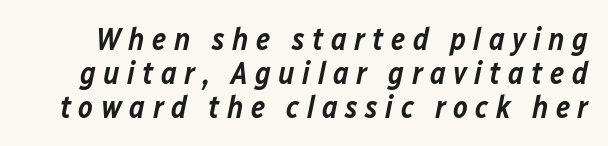
The image shows 31 px semibold type, italic (leaning right); set tight line spacing (1.09x), unusually wide letter spacing (+0.24 em), not underlined; low stroke contrast and a medium x-height.
